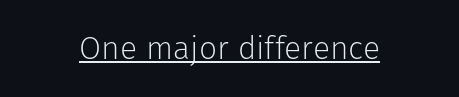
Q: Is the text bold? A: No.
Q: Is the text italic (slanted)? A: No, it is upright.
Q: Is the typeface a serif or a sans-serif typeface? A: Sans-serif.
Q: Is the text underlined? A: Yes.
Q: How is the paragraph aligned? A: Centered.
Q: Is the spacing between letters normal or unusually wide? A: Normal.
Q: Width (condensed, normal, or wide)? A: Normal.
Q: Stroke contrast? A: Low.
Q: x-height? A: Medium.
Q: Monospaced? A: No.
